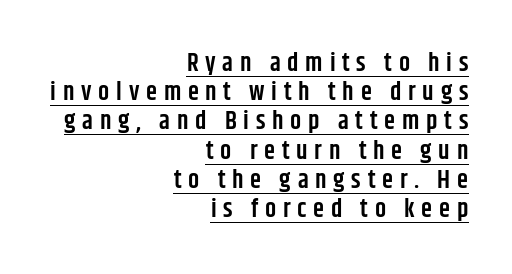
{"italic": "no", "bold": "semi", "underline": "yes", "align": "right", "line_spacing_ratio": 1.17, "letter_spacing": "wide", "letter_spacing_em": 0.27, "glyph_px": 25}
